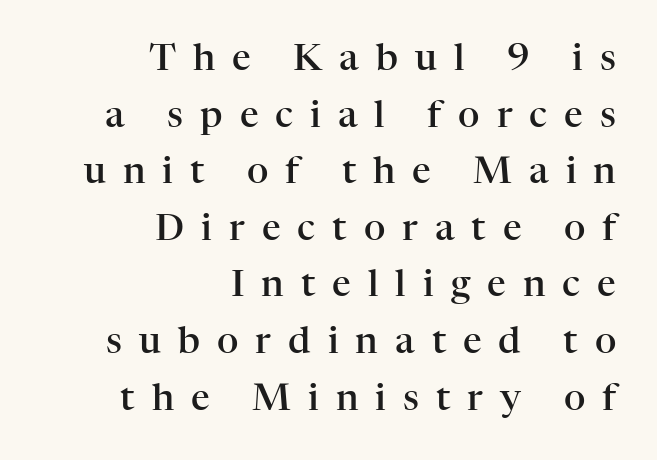
{"serif": "yes", "italic": "no", "bold": "semi", "weight": "semibold", "width": "normal", "stroke_contrast": "high", "x_height": "medium", "monospaced": "no", "underline": "no", "align": "right", "line_spacing": "normal", "line_spacing_ratio": 1.53, "letter_spacing": "wide", "letter_spacing_em": 0.46, "glyph_px": 37}
